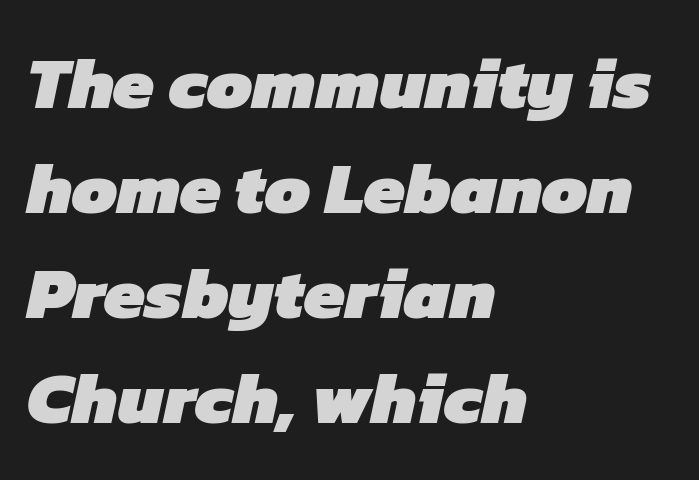
{"serif": "no", "bold": "yes", "weight": "heavy", "width": "normal", "stroke_contrast": "low", "x_height": "medium", "monospaced": "no", "underline": "no", "align": "left", "line_spacing": "normal", "line_spacing_ratio": 1.44, "letter_spacing": "normal", "letter_spacing_em": 0.0, "glyph_px": 73}
